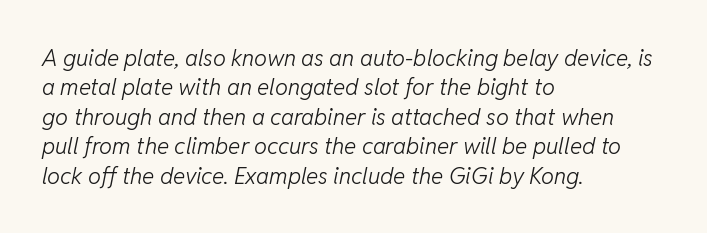
The image shows 23 px text type, italic (leaning right); set left-aligned, normal line spacing (1.28x), normal letter spacing, not underlined.
